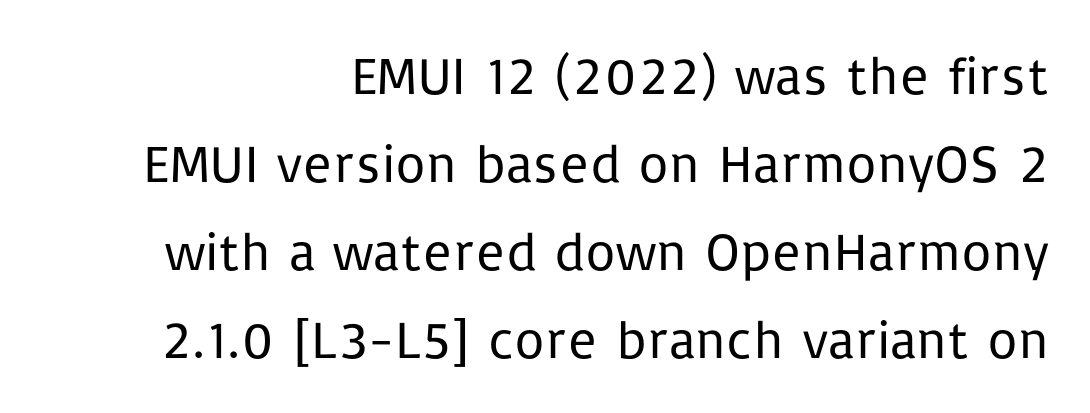
{"serif": "no", "italic": "no", "bold": "no", "weight": "regular", "width": "normal", "stroke_contrast": "low", "x_height": "medium", "monospaced": "no", "underline": "no", "align": "right", "line_spacing": "normal", "line_spacing_ratio": 1.66, "letter_spacing": "normal", "letter_spacing_em": 0.0, "glyph_px": 53}
